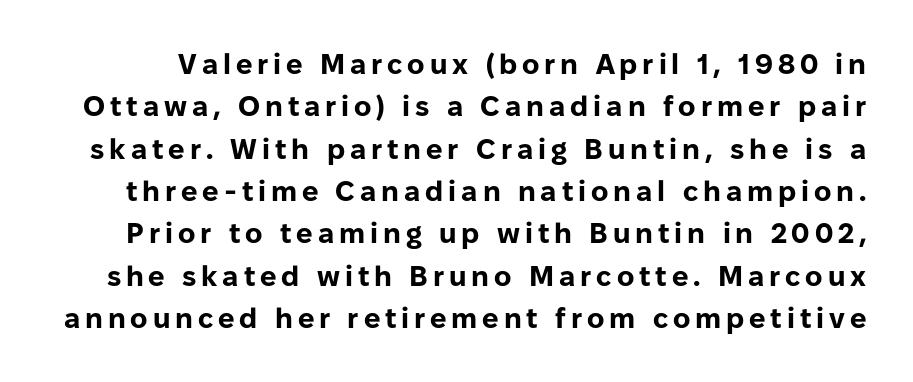
The vertical gap from one line to the next is medium. This rendering features lettering with no underline. Spacing verdict: proportional, widths tailored to each character. The font family rendered here belongs to the sans-serif group. The letters are bold, with thick, heavy strokes.
